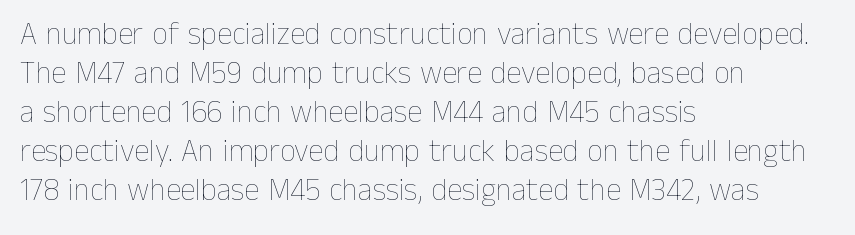
{"italic": "no", "bold": "no", "weight": "thin", "width": "normal", "stroke_contrast": "low", "x_height": "medium", "monospaced": "no", "underline": "no", "align": "left", "line_spacing": "normal", "line_spacing_ratio": 1.26, "letter_spacing": "normal", "letter_spacing_em": 0.0, "glyph_px": 31}
